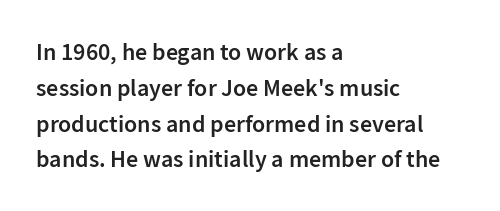
Does extra space separate the letters? No, they use regular spacing. Typographic density is moderately raised because the face is semibold. Do the letters lean? They stand straight. Each line starts at the same left margin while the right side varies. The line-height multiplier appears to be the usual default. Any mark beneath the type? The region is blank.
